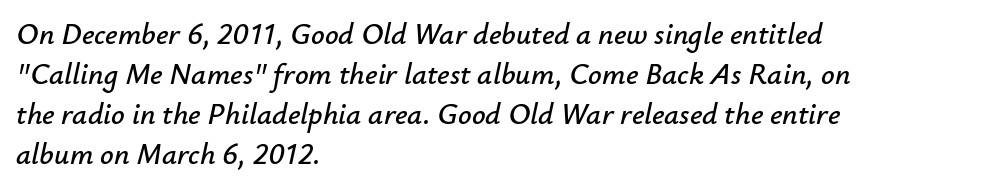
{"italic": "yes", "lean": "right", "slant_degrees": 12, "width": "normal", "stroke_contrast": "low", "x_height": "small", "monospaced": "no", "underline": "no", "align": "left", "line_spacing": "normal", "line_spacing_ratio": 1.33, "letter_spacing": "normal", "letter_spacing_em": 0.0, "glyph_px": 30}
